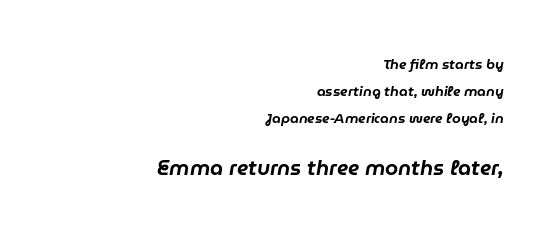
Q: Is the text italic (slanted)? A: Yes, it leans right by about 9 degrees.
Q: Is the text underlined? A: No.
Q: How is the paragraph aligned? A: Right-aligned.
Q: Is the spacing between letters normal or unusually wide? A: Normal.
Q: Is the spacing between lines tight, normal or loose? A: Loose.
Q: Which block of text is set in a larger size, the first (top) or the second (bottom)? A: The second (bottom) one.
